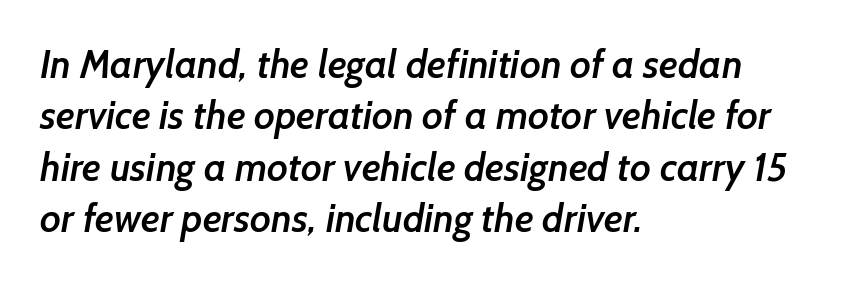
{"serif": "no", "bold": "semi", "weight": "semibold", "width": "normal", "stroke_contrast": "low", "x_height": "medium", "monospaced": "no", "underline": "no", "align": "left", "line_spacing": "normal", "line_spacing_ratio": 1.32, "letter_spacing": "normal", "letter_spacing_em": 0.0, "glyph_px": 39}
